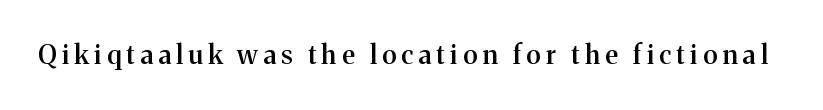
The image shows 26 px text type, upright; set unusually wide letter spacing (+0.21 em), not underlined.
